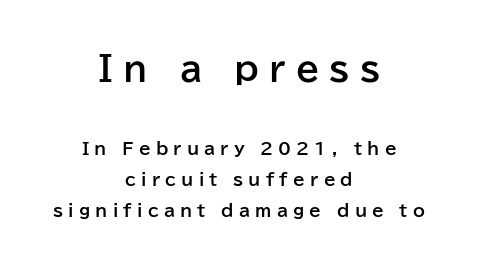
{"serif": "no", "italic": "no", "bold": "yes", "weight": "bold", "width": "normal", "stroke_contrast": "low", "x_height": "medium", "monospaced": "no", "underline": "no", "align": "center", "line_spacing_ratio": 1.82, "letter_spacing": "wide", "letter_spacing_em": 0.3, "larger_block": "first", "size_ratio": 2.0, "glyph_px": 34}
